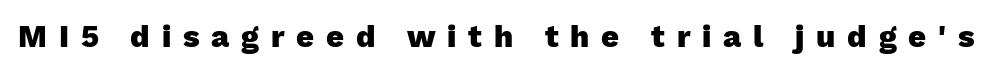
Look at the stroke-to-counter ratio: heavy, a bold. Letters rest on an invisible, unmarked baseline. The face used here is rendered with a markedly widened letterfit. This sample has the flowing, uneven cadence of proportional lettering. Classification — sans serif. If you drew a line through each stem, it would be perfectly vertical.
